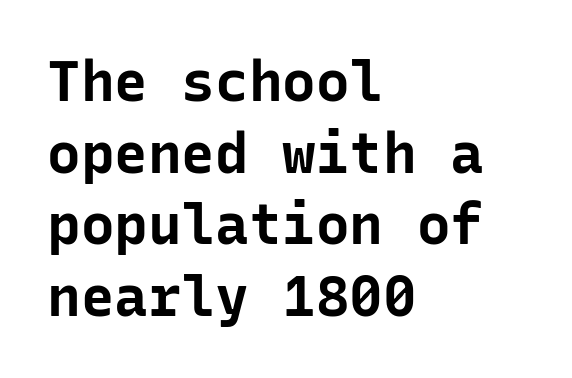
{"serif": "no", "italic": "no", "bold": "yes", "weight": "bold", "width": "normal", "stroke_contrast": "low", "x_height": "medium", "monospaced": "yes", "underline": "no", "align": "left", "line_spacing": "normal", "line_spacing_ratio": 1.28, "letter_spacing": "normal", "letter_spacing_em": 0.0, "glyph_px": 56}
